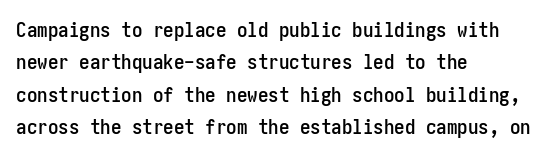
Glyph-to-glyph distance matches everyday printed text. Upright lettering throughout. Notice how descenders clear the ascenders below comfortably — that's standard leading. The strip under each line holds only bare page. Layout note: lines flush left.
